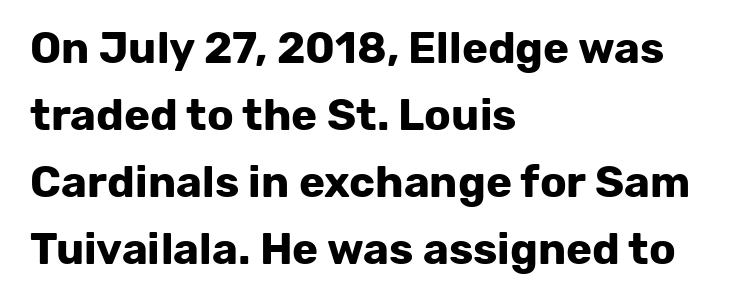
The image shows 44 px bold sans-serif type, upright; set left-aligned, normal line spacing (1.52x), normal letter spacing, not underlined; low stroke contrast and a medium x-height.
